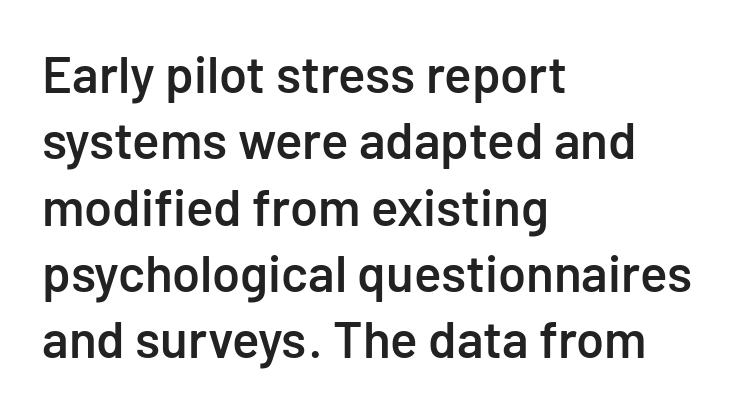
Lines of text with bare space underneath. Characters remain perfectly vertical along every line. Visually the block forms a straight wall on the left and a jagged coastline on the right. In terms of letterform style, serifs are entirely absent.
